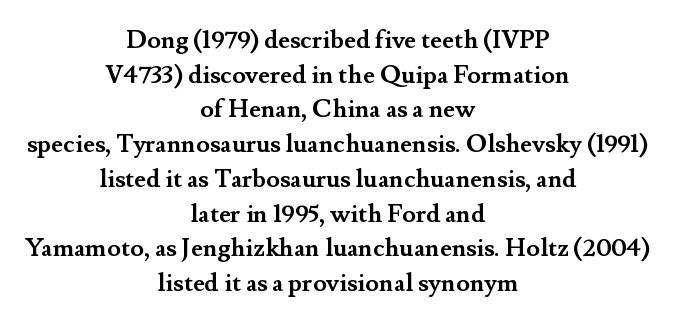
{"italic": "no", "bold": "yes", "underline": "no", "align": "center", "line_spacing": "normal", "line_spacing_ratio": 1.39, "letter_spacing": "normal", "letter_spacing_em": 0.0, "glyph_px": 25}
